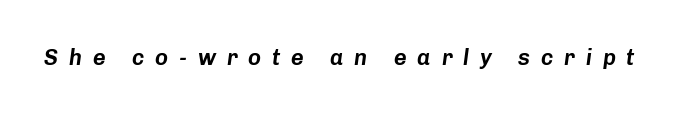
Q: Is the text italic (slanted)? A: Yes, it leans right by about 8 degrees.
Q: Is the text underlined? A: No.
Q: Is the spacing between letters normal or unusually wide? A: Unusually wide.
